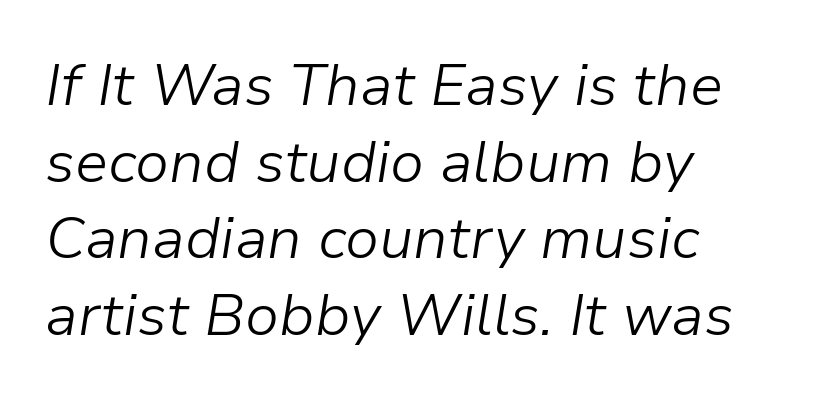
The letterforms sit at book weight or below. The lines in this sample share a left origin and differ only in where they stop. Notice how the stems are inclined rather than vertical — that's the hallmark of italics. Each word holds together tightly as a unit, with standard inter-letter gaps.
